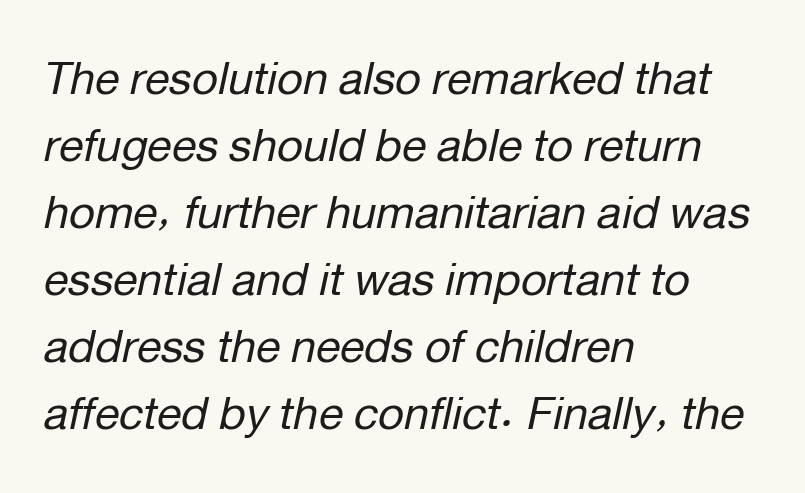
Q: Is the text bold? A: No.
Q: Is the text italic (slanted)? A: Yes, it leans right by about 12 degrees.
Q: Is the text underlined? A: No.
Q: How is the paragraph aligned? A: Left-aligned.
Q: Is the spacing between letters normal or unusually wide? A: Normal.
Q: Is the spacing between lines tight, normal or loose? A: Normal.
Q: Width (condensed, normal, or wide)? A: Normal.
Q: Stroke contrast? A: Low.
Q: x-height? A: Medium.
Q: Monospaced? A: No.
